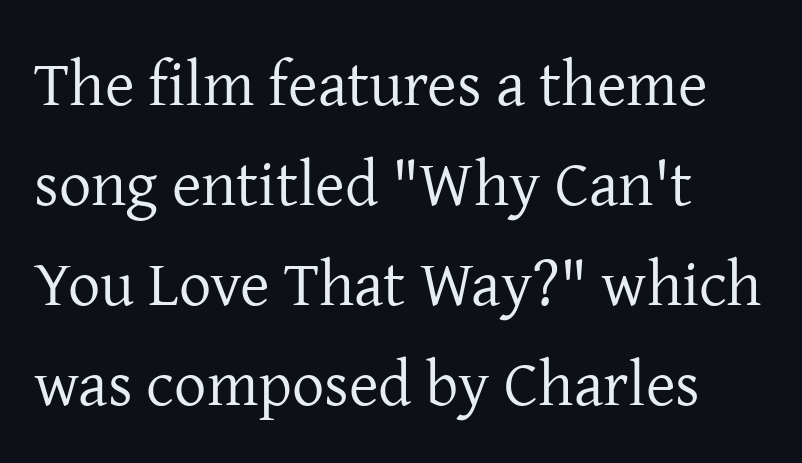
The image shows 64 px regular-weight serif type, upright; set left-aligned, normal line spacing (1.56x), normal letter spacing, not underlined; low stroke contrast and a medium x-height.
